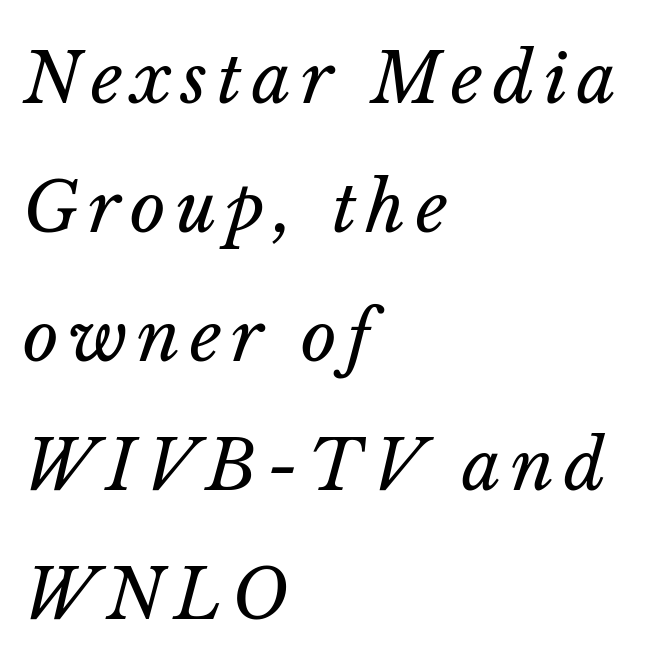
The zone under the glyphs is completely vacant. Compared with a centered layout, this one pins lines to the left instead. Each letter keeps its own natural width here, so spacing adapts to shape. No extra ink here — the face is not bold. Looking at the ascenders, they clearly lean.
